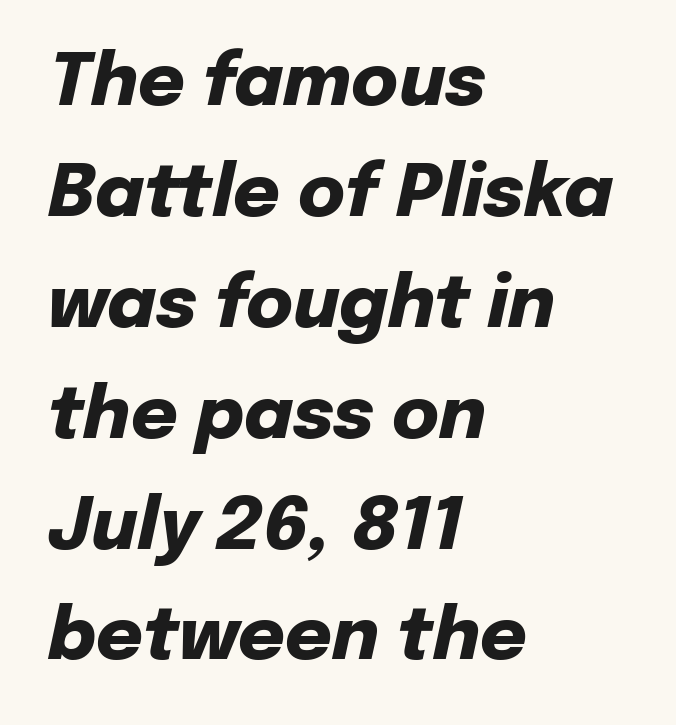
The image shows 72 px heavy type, italic (leaning right); set left-aligned, normal line spacing (1.54x), normal letter spacing, not underlined; low stroke contrast and a medium x-height.
